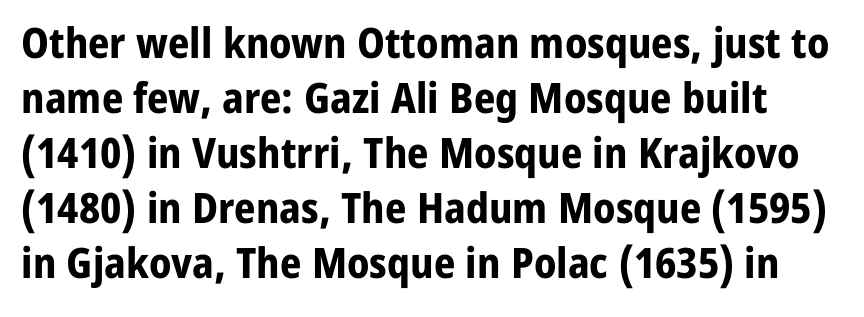
The image shows 42 px bold sans-serif type, upright; set normal line spacing (1.31x), normal letter spacing, not underlined; low stroke contrast and a medium x-height.
